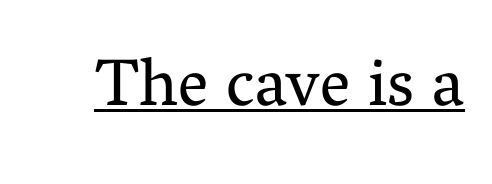
Q: Is the text bold? A: No.
Q: Is the text italic (slanted)? A: No, it is upright.
Q: Is the typeface a serif or a sans-serif typeface? A: Serif.
Q: Is the text underlined? A: Yes.
Q: Is the spacing between letters normal or unusually wide? A: Normal.
Q: Width (condensed, normal, or wide)? A: Normal.
Q: Stroke contrast? A: Medium.
Q: x-height? A: Medium.
Q: Monospaced? A: No.
